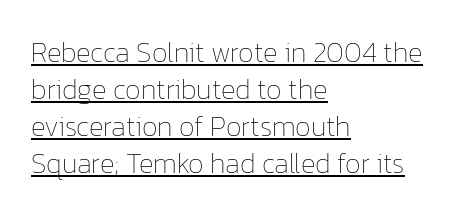
Q: Is the text bold? A: No.
Q: Is the text italic (slanted)? A: No, it is upright.
Q: Is the text underlined? A: Yes.
Q: How is the paragraph aligned? A: Left-aligned.
Q: Is the spacing between letters normal or unusually wide? A: Normal.
Q: Is the spacing between lines tight, normal or loose? A: Normal.
Q: Width (condensed, normal, or wide)? A: Normal.
Q: Stroke contrast? A: Low.
Q: x-height? A: Medium.
Q: Monospaced? A: No.
